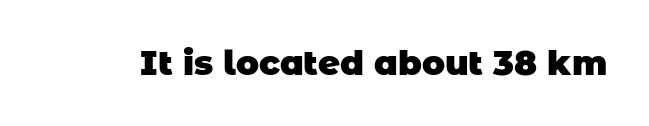
The strip under each line holds only bare page. The face used here has the dense, thick strokes of a bold. Glyph-to-glyph distance matches everyday printed text. Spacing verdict: proportional, widths tailored to each character. Nope, no serifs anywhere on these letters.
